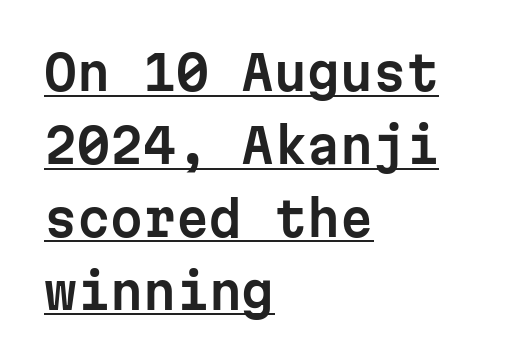
The passage shown is typed in a monospace face where columns stay perfectly aligned. The lettering is marked with a stroke running underneath it. Nobody touched the tracking dial on this one. In terms of letterform style, serifs are entirely absent. Caption: multi-line text, flush left, ragged right. Does the lettering tilt? It doesn't — this is upright.
